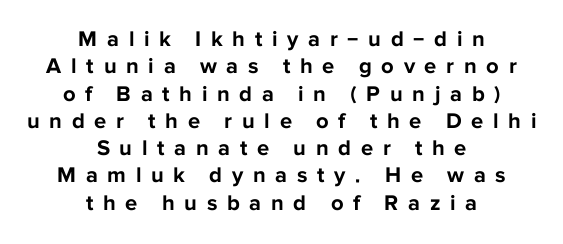
{"italic": "no", "bold": "yes", "underline": "no", "align": "center", "line_spacing_ratio": 1.24, "letter_spacing": "wide", "letter_spacing_em": 0.44, "glyph_px": 22}
